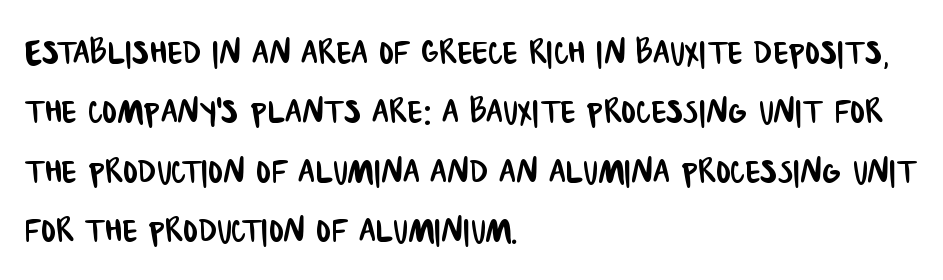
Q: Is the typeface a serif or a sans-serif typeface? A: Sans-serif.
Q: Is the text underlined? A: No.
Q: How is the paragraph aligned? A: Left-aligned.
Q: Is the spacing between letters normal or unusually wide? A: Normal.
Q: Is the spacing between lines tight, normal or loose? A: Normal.
Q: Width (condensed, normal, or wide)? A: Condensed.
Q: Stroke contrast? A: Low.
Q: x-height? A: Large.
Q: Monospaced? A: No.
